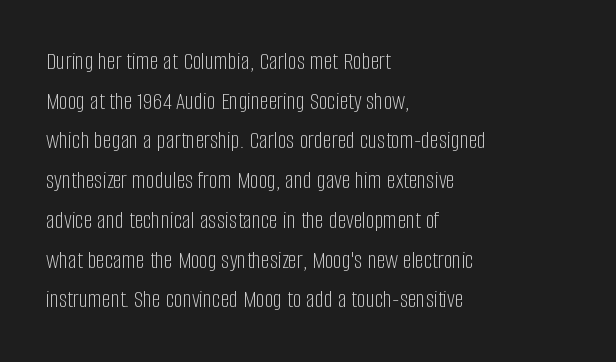
Q: Is the text bold? A: No.
Q: Is the text italic (slanted)? A: No, it is upright.
Q: Is the text underlined? A: No.
Q: How is the paragraph aligned? A: Left-aligned.
Q: Is the spacing between letters normal or unusually wide? A: Normal.
Q: Is the spacing between lines tight, normal or loose? A: Normal.
